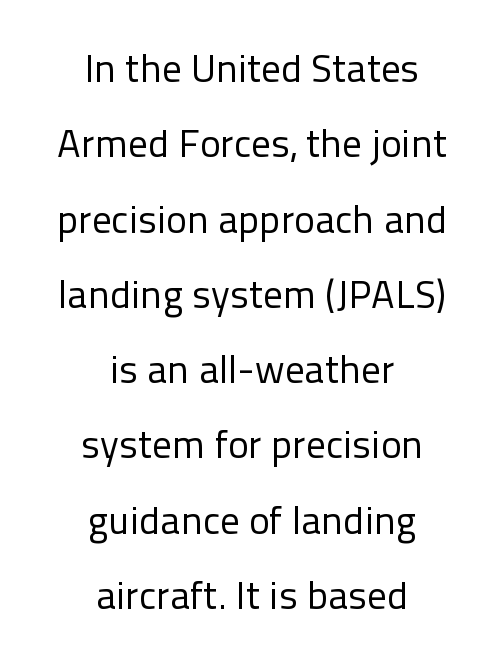
{"serif": "no", "italic": "no", "bold": "no", "weight": "regular", "width": "normal", "stroke_contrast": "low", "x_height": "medium", "monospaced": "no", "underline": "no", "align": "center", "line_spacing": "loose", "line_spacing_ratio": 1.93, "letter_spacing": "normal", "letter_spacing_em": 0.0, "glyph_px": 39}
